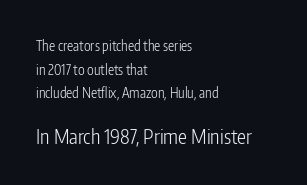
The lines sit at an ordinary, default distance from one another. Rendered with straight, roman letterforms. Any mark beneath the type? The region is blank. The rendering keeps characters at their native spacing.
